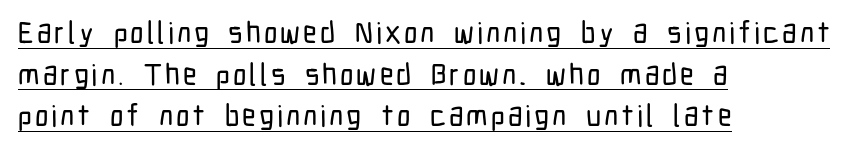
The image shows 30 px condensed sans-serif type, upright; set left-aligned, normal line spacing (1.39x), underlined; low stroke contrast and a medium x-height.
